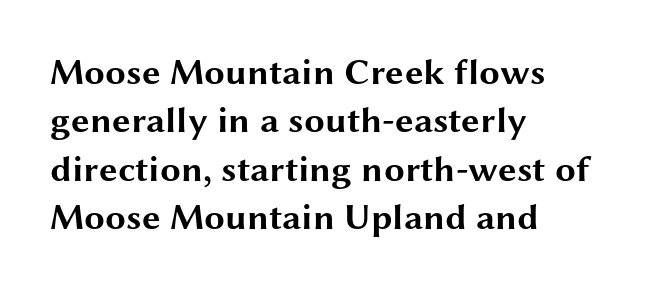
The image shows 37 px bold, wide sans-serif type, upright; set left-aligned, normal line spacing (1.31x), normal letter spacing, not underlined; medium stroke contrast and a medium x-height.
